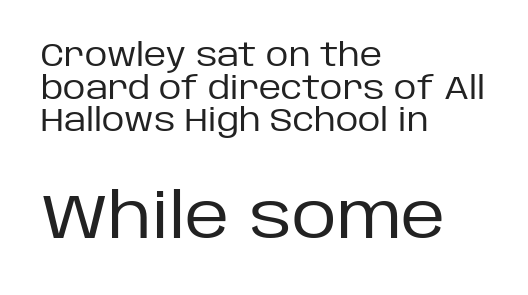
{"serif": "no", "italic": "no", "bold": "no", "weight": "regular", "width": "normal", "stroke_contrast": "low", "x_height": "large", "monospaced": "no", "underline": "no", "align": "left", "line_spacing": "tight", "line_spacing_ratio": 1.05, "letter_spacing": "normal", "letter_spacing_em": 0.0, "larger_block": "second", "size_ratio": 2.0, "glyph_px": 62}
